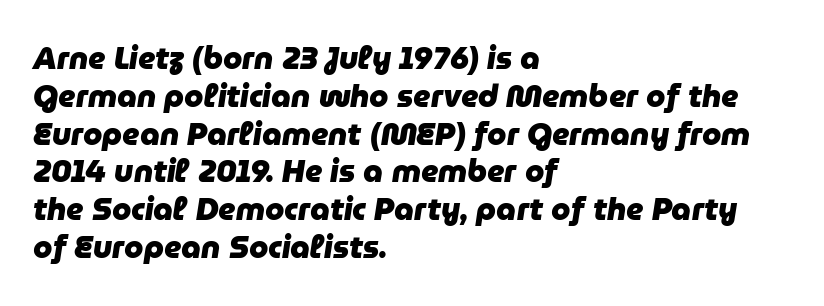
Q: Is the text bold? A: Yes.
Q: Is the text italic (slanted)? A: Yes, it leans right by about 9 degrees.
Q: Is the text underlined? A: No.
Q: How is the paragraph aligned? A: Left-aligned.
Q: Is the spacing between letters normal or unusually wide? A: Normal.
Q: Width (condensed, normal, or wide)? A: Normal.
Q: Stroke contrast? A: Low.
Q: x-height? A: Medium.
Q: Monospaced? A: No.
